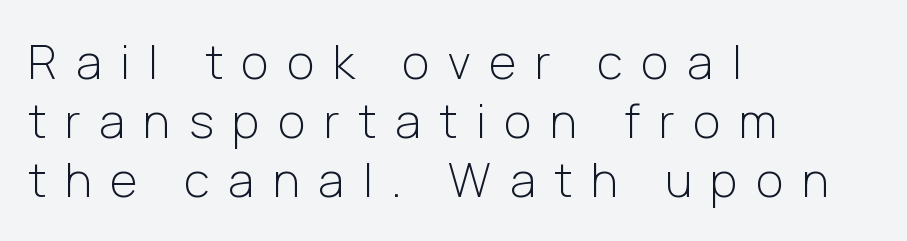
Reading down the block, your eye returns to a fixed left position each line. Nobody drew a line under any word here. A roman cut, with each character standing at attention. These lines have a slow, spaced-out rhythm from letter to letter. The font is comparable to plain body text, perhaps lighter.
